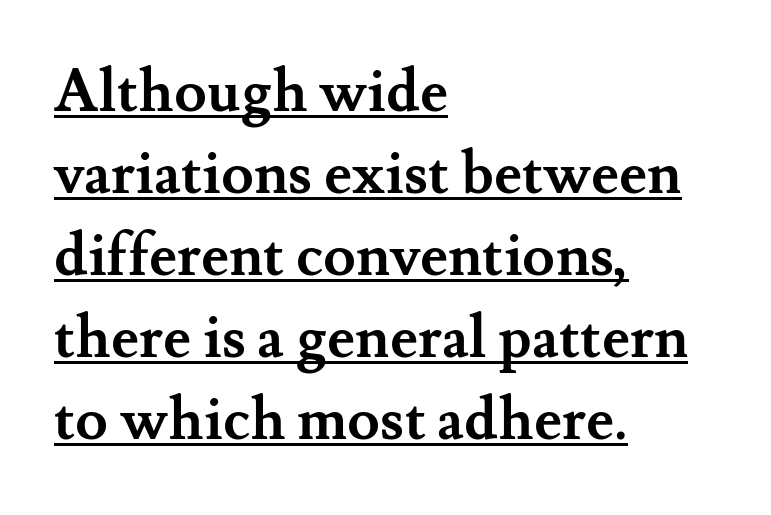
Q: Is the text bold? A: Yes.
Q: Is the text italic (slanted)? A: No, it is upright.
Q: Is the typeface a serif or a sans-serif typeface? A: Serif.
Q: Is the text underlined? A: Yes.
Q: How is the paragraph aligned? A: Left-aligned.
Q: Is the spacing between letters normal or unusually wide? A: Normal.
Q: Is the spacing between lines tight, normal or loose? A: Normal.
Q: Width (condensed, normal, or wide)? A: Normal.
Q: Stroke contrast? A: Medium.
Q: x-height? A: Small.
Q: Monospaced? A: No.
